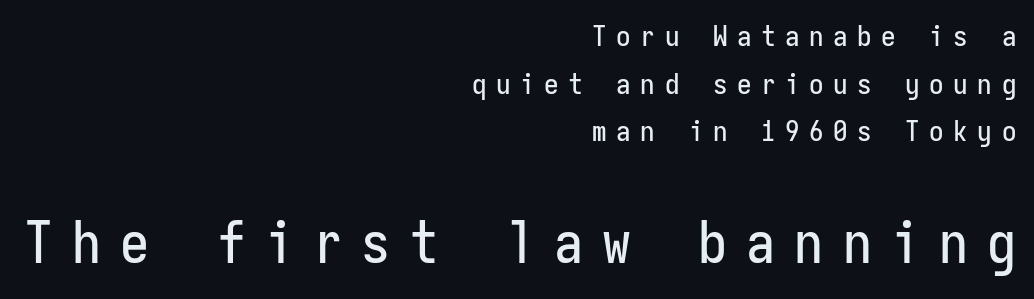
{"serif": "no", "italic": "no", "width": "condensed", "stroke_contrast": "low", "x_height": "medium", "monospaced": "yes", "underline": "no", "align": "right", "line_spacing": "normal", "line_spacing_ratio": 1.64, "letter_spacing": "wide", "letter_spacing_em": 0.33, "larger_block": "second", "size_ratio": 2.0, "glyph_px": 58}
